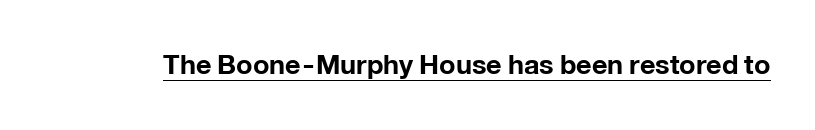
{"italic": "no", "bold": "yes", "underline": "yes", "letter_spacing": "normal", "letter_spacing_em": 0.0, "glyph_px": 27}
